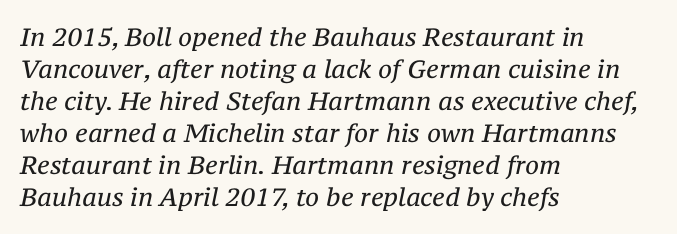
The image shows 25 px text type, italic (leaning right); set left-aligned, normal line spacing (1.28x), normal letter spacing, not underlined.
